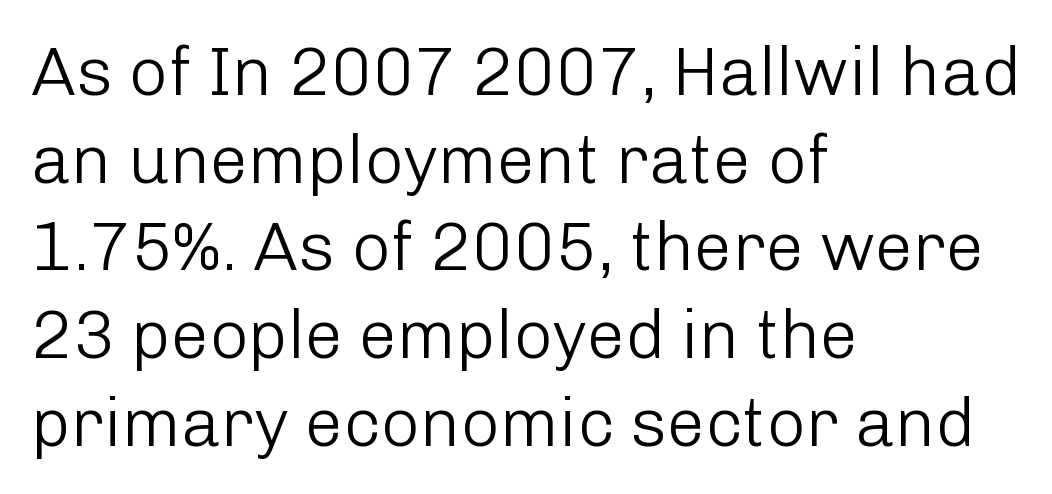
{"serif": "no", "italic": "no", "bold": "no", "weight": "light", "width": "normal", "stroke_contrast": "low", "x_height": "medium", "monospaced": "no", "underline": "no", "align": "left", "line_spacing": "normal", "line_spacing_ratio": 1.29, "letter_spacing": "normal", "letter_spacing_em": 0.0, "glyph_px": 68}
